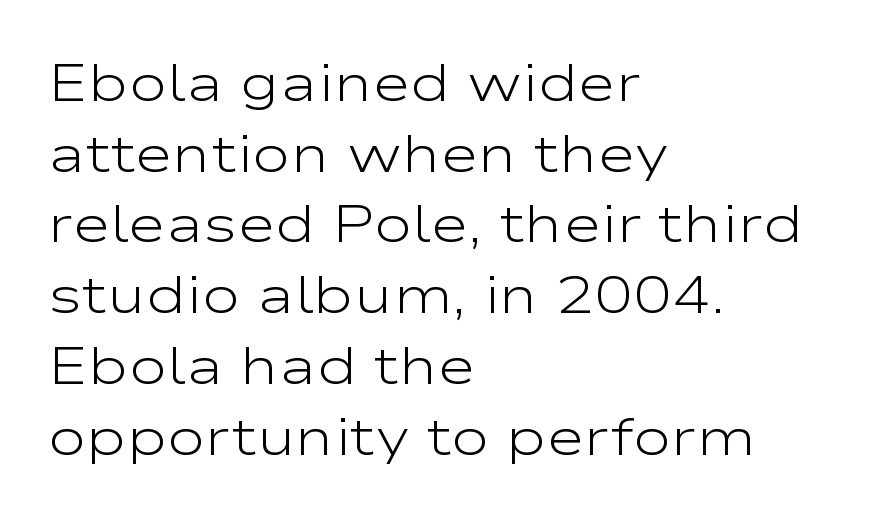
Q: Is the text bold? A: No.
Q: Is the text italic (slanted)? A: No, it is upright.
Q: Is the typeface a serif or a sans-serif typeface? A: Sans-serif.
Q: Is the text underlined? A: No.
Q: How is the paragraph aligned? A: Left-aligned.
Q: Is the spacing between letters normal or unusually wide? A: Normal.
Q: Is the spacing between lines tight, normal or loose? A: Normal.
Q: Width (condensed, normal, or wide)? A: Wide.
Q: Stroke contrast? A: Low.
Q: x-height? A: Medium.
Q: Monospaced? A: No.
